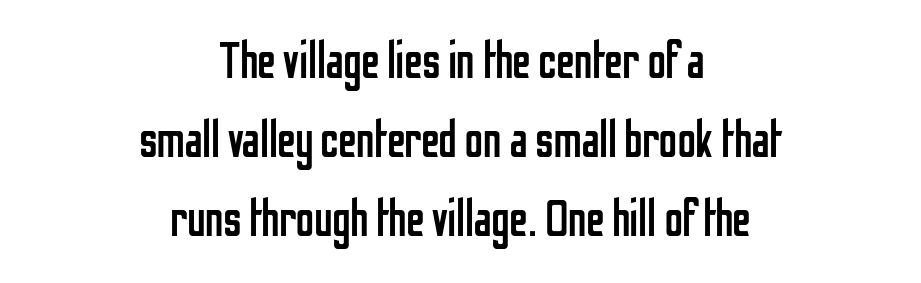
The letters sit at their default tracking, neither squeezed nor spread. Regarding leading, the lines here are spaced in the standard way. The glyphs in this specimen are sans serif. Beneath every word, the page is bare. You could not count columns in this text — the font is proportionally spaced. Neither beginnings nor endings align; midpoints do.
